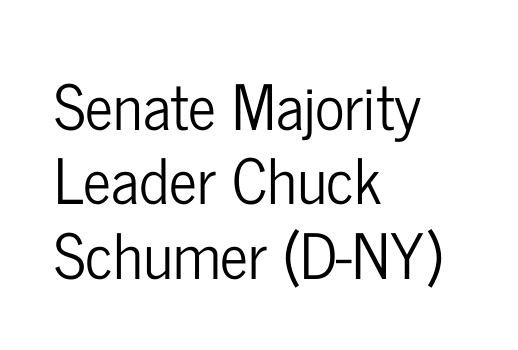
The image shows 62 px condensed sans-serif type, upright; set left-aligned, line spacing 1.2x, normal letter spacing, not underlined; low stroke contrast and a medium x-height.
